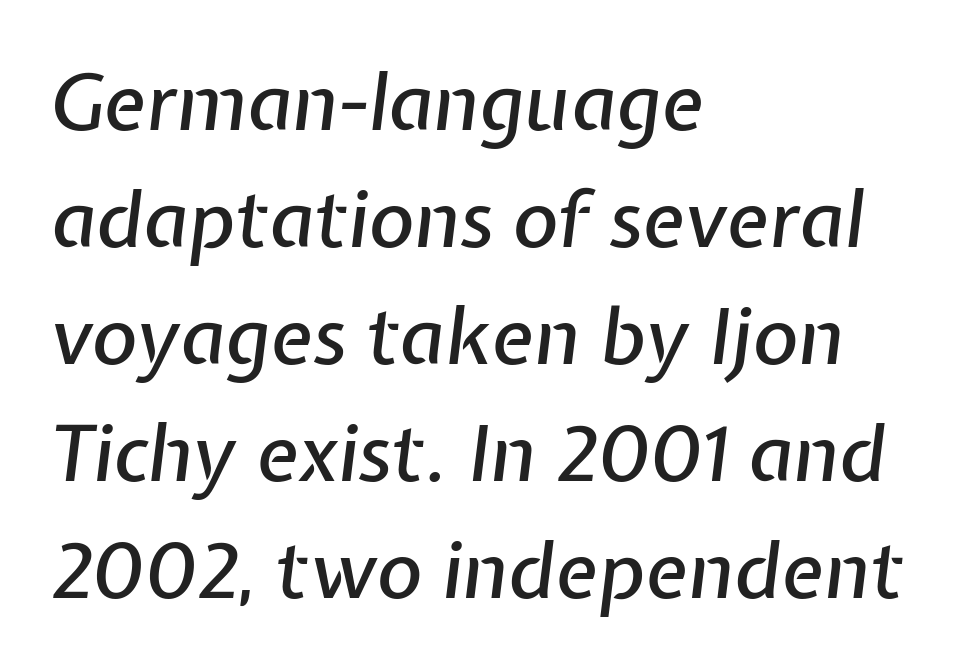
The image shows 78 px text type, italic (leaning right); set left-aligned, normal line spacing (1.5x), normal letter spacing, not underlined; low stroke contrast and a medium x-height.
